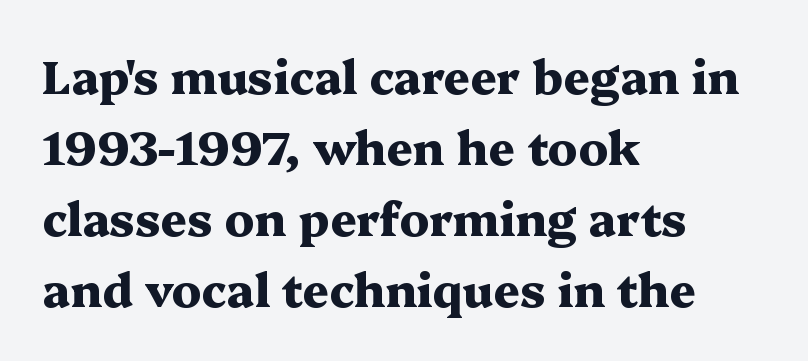
Q: Is the text bold? A: Yes.
Q: Is the text italic (slanted)? A: No, it is upright.
Q: Is the typeface a serif or a sans-serif typeface? A: Serif.
Q: Is the text underlined? A: No.
Q: How is the paragraph aligned? A: Left-aligned.
Q: Is the spacing between letters normal or unusually wide? A: Normal.
Q: Is the spacing between lines tight, normal or loose? A: Normal.
Q: Width (condensed, normal, or wide)? A: Wide.
Q: Stroke contrast? A: Medium.
Q: x-height? A: Medium.
Q: Monospaced? A: No.
